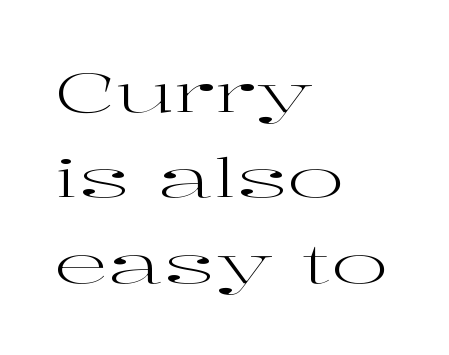
{"serif": "yes", "italic": "no", "bold": "no", "weight": "regular", "width": "wide", "stroke_contrast": "high", "x_height": "medium", "monospaced": "no", "underline": "no", "align": "left", "line_spacing": "normal", "line_spacing_ratio": 1.58, "letter_spacing": "normal", "letter_spacing_em": 0.0, "glyph_px": 54}
